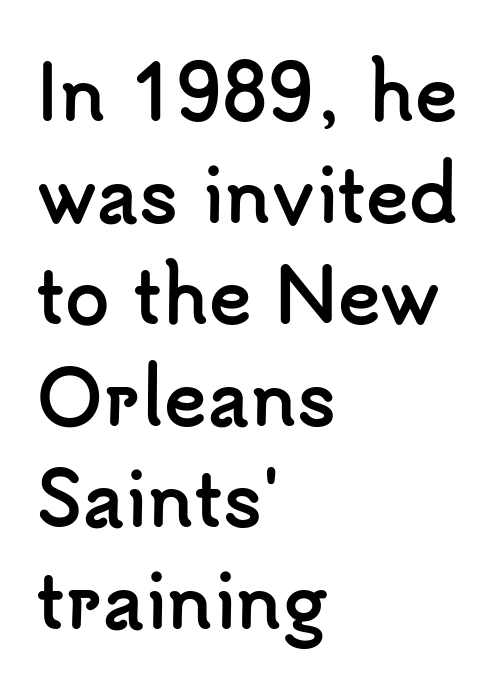
{"serif": "no", "italic": "no", "bold": "yes", "weight": "semibold", "width": "normal", "stroke_contrast": "low", "x_height": "small", "monospaced": "no", "underline": "no", "align": "left", "line_spacing": "normal", "line_spacing_ratio": 1.41, "letter_spacing": "normal", "letter_spacing_em": 0.0, "glyph_px": 72}
